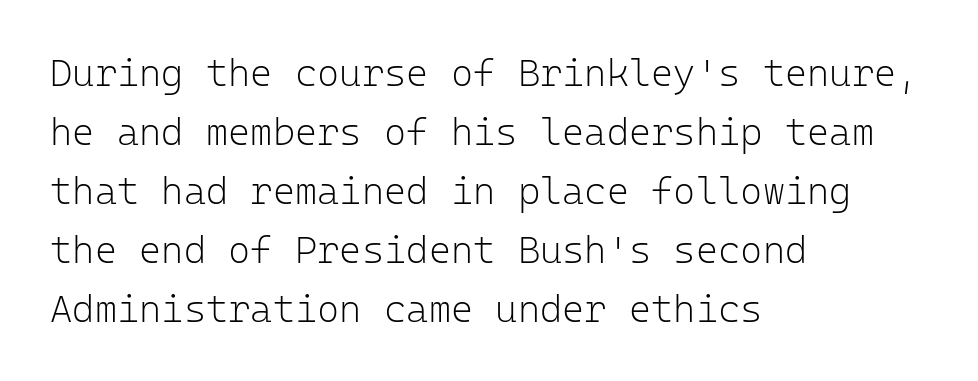
{"serif": "no", "italic": "no", "bold": "no", "weight": "light", "width": "normal", "stroke_contrast": "low", "x_height": "medium", "monospaced": "yes", "underline": "no", "align": "left", "line_spacing": "normal", "line_spacing_ratio": 1.55, "letter_spacing": "normal", "letter_spacing_em": 0.0, "glyph_px": 38}
